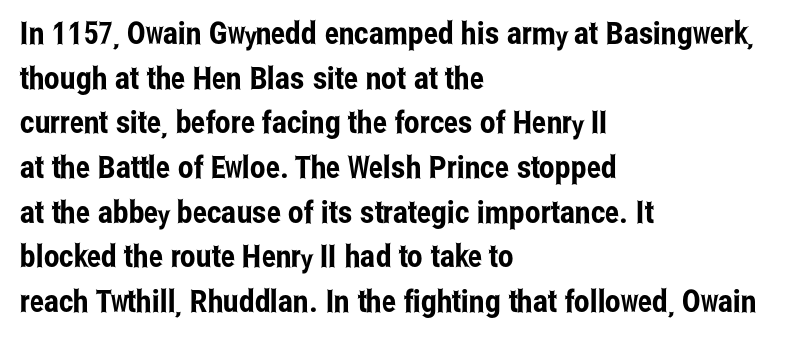
{"serif": "no", "italic": "no", "width": "condensed", "stroke_contrast": "low", "x_height": "medium", "monospaced": "no", "underline": "no", "align": "left", "line_spacing": "normal", "line_spacing_ratio": 1.44, "letter_spacing": "normal", "letter_spacing_em": 0.0, "glyph_px": 31}
